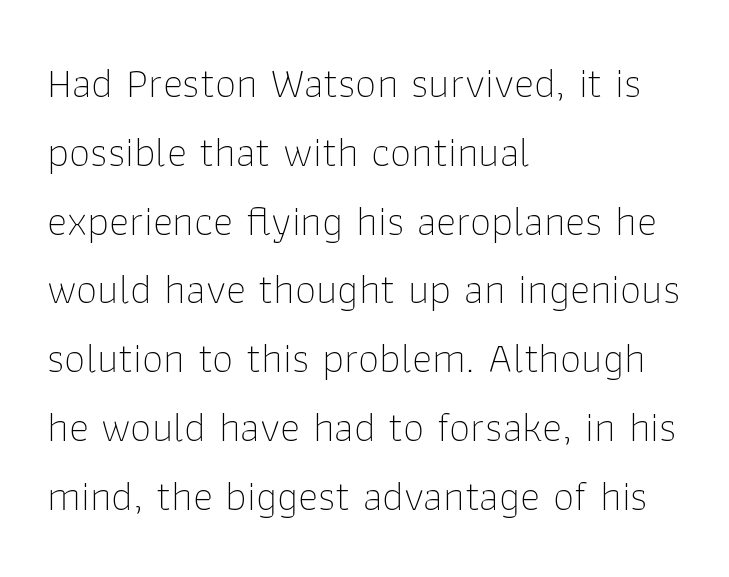
The image shows 43 px thin sans-serif type, upright; set left-aligned, normal line spacing (1.6x), normal letter spacing, not underlined; low stroke contrast and a medium x-height.
